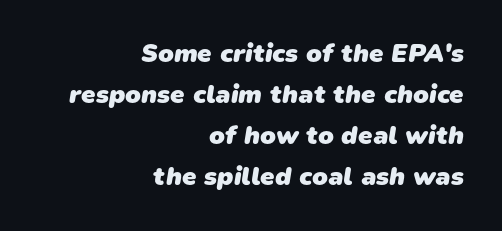
Q: Is the text bold? A: Yes.
Q: Is the text underlined? A: No.
Q: How is the paragraph aligned? A: Right-aligned.
Q: Is the spacing between letters normal or unusually wide? A: Normal.
Q: Is the spacing between lines tight, normal or loose? A: Normal.
